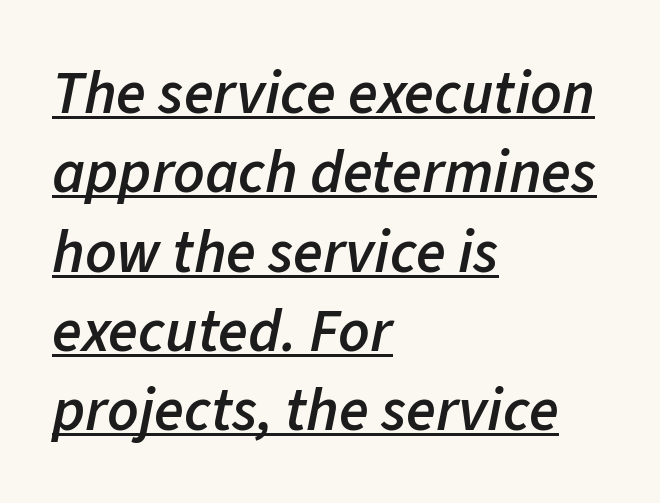
The image shows 61 px semibold type, italic (leaning right); set left-aligned, normal line spacing (1.3x), normal letter spacing, underlined; low stroke contrast and a medium x-height.
